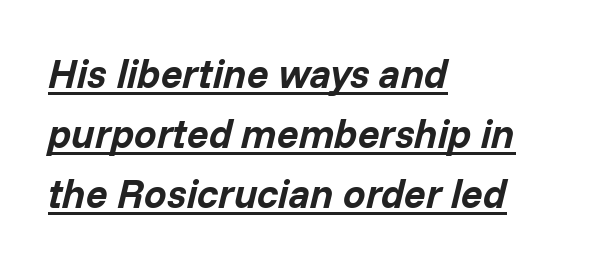
The image shows 40 px bold type, italic (leaning right); set left-aligned, normal line spacing (1.5x), normal letter spacing, underlined; low stroke contrast and a medium x-height.
